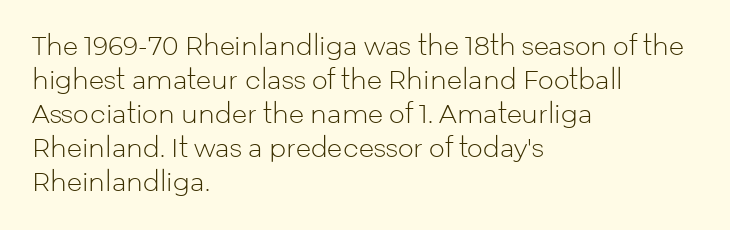
The image shows 25 px text type, upright; set left-aligned, normal line spacing (1.36x), normal letter spacing, not underlined.
